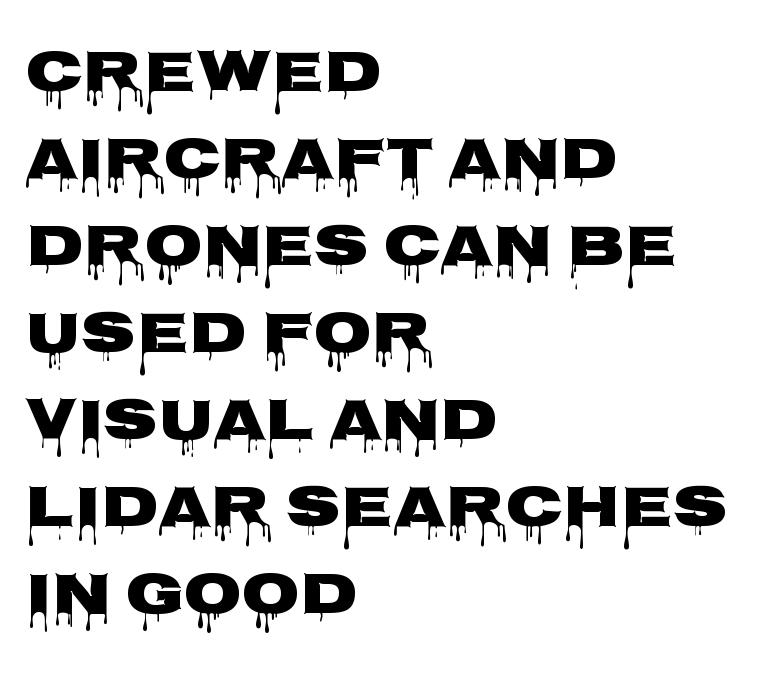
Q: Is the text bold? A: Yes.
Q: Is the text italic (slanted)? A: No, it is upright.
Q: Is the typeface a serif or a sans-serif typeface? A: Sans-serif.
Q: Is the text underlined? A: No.
Q: How is the paragraph aligned? A: Left-aligned.
Q: Is the spacing between letters normal or unusually wide? A: Normal.
Q: Is the spacing between lines tight, normal or loose? A: Normal.
Q: Width (condensed, normal, or wide)? A: Wide.
Q: Stroke contrast? A: Low.
Q: x-height? A: Large.
Q: Monospaced? A: No.
